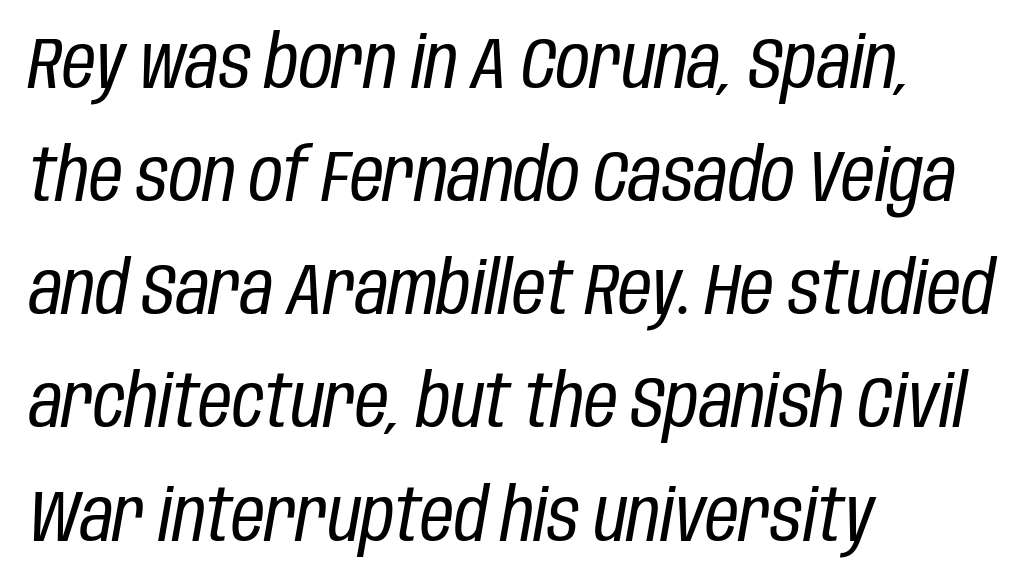
The setting favours the left margin, as ordinary paragraphs usually do. The leading is moderate, giving the passage an even texture. Just letters on the line, the space beneath them empty. You can tell it's italic because the verticals aren't actually vertical.
